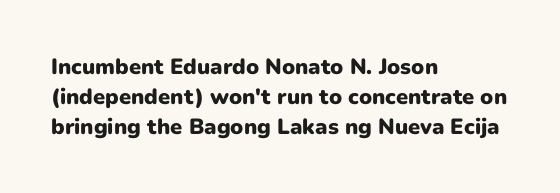
Italic: no, the glyphs are upright roman. Standard letterfit; no display-style spreading of the glyphs. Glance below the letters and you will spot only blank space. Its strokes are broad and dark, the hallmark of bold type.
